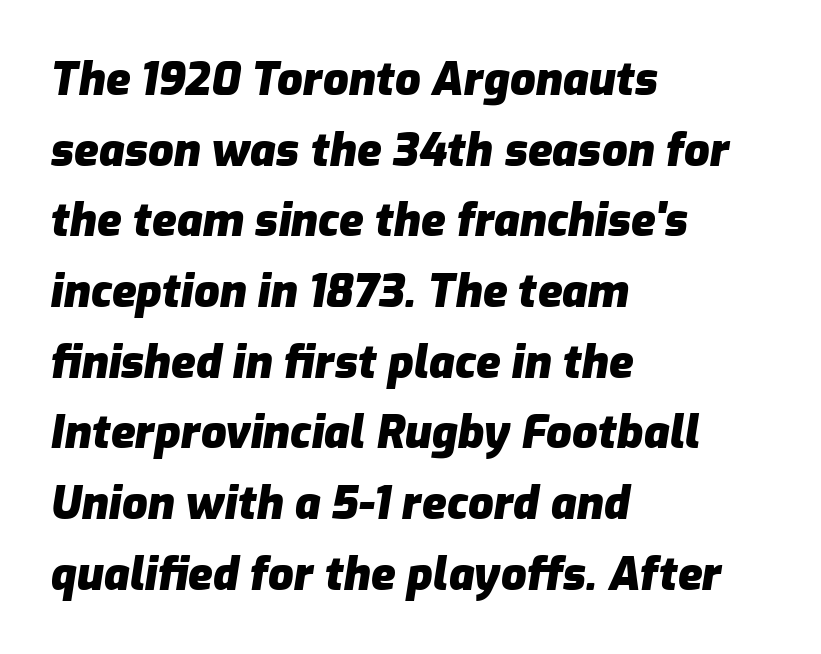
{"italic": "yes", "lean": "right", "slant_degrees": 9, "bold": "yes", "weight": "heavy", "width": "normal", "stroke_contrast": "low", "x_height": "medium", "monospaced": "no", "underline": "no", "align": "left", "line_spacing": "normal", "line_spacing_ratio": 1.57, "letter_spacing": "normal", "letter_spacing_em": 0.0, "glyph_px": 45}
